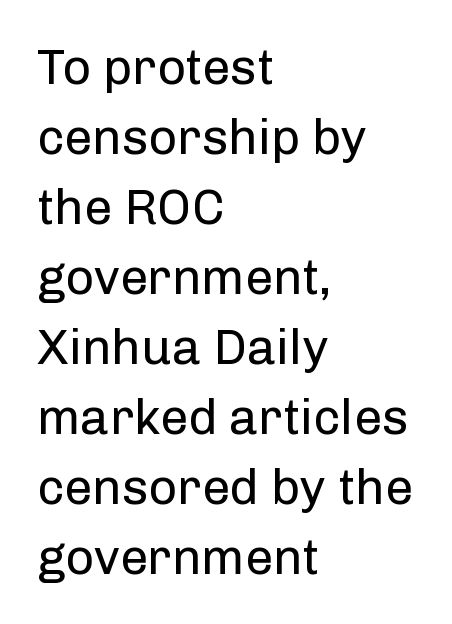
The image shows 50 px regular-weight sans-serif type, upright; set left-aligned, normal line spacing (1.4x), normal letter spacing, not underlined; low stroke contrast and a medium x-height.
